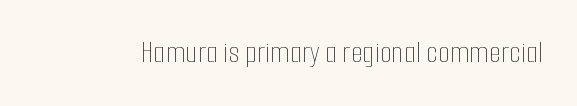
The image shows 31 px thin, condensed type, upright; set normal letter spacing, not underlined; low stroke contrast and a medium x-height.
